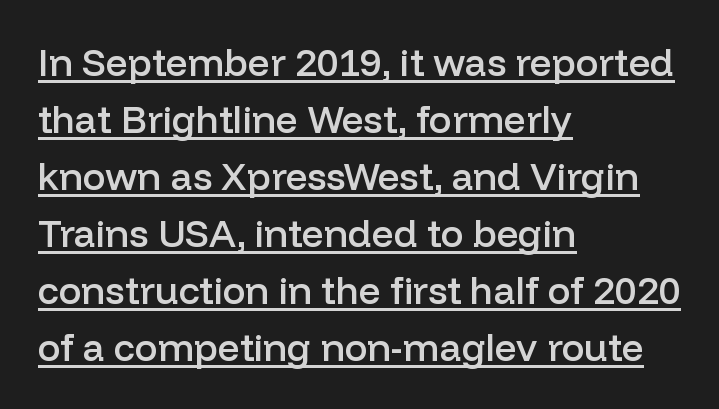
Q: Is the text bold? A: Semi-bold.
Q: Is the text italic (slanted)? A: No, it is upright.
Q: Is the typeface a serif or a sans-serif typeface? A: Sans-serif.
Q: Is the text underlined? A: Yes.
Q: How is the paragraph aligned? A: Left-aligned.
Q: Is the spacing between letters normal or unusually wide? A: Normal.
Q: Is the spacing between lines tight, normal or loose? A: Normal.
Q: Width (condensed, normal, or wide)? A: Normal.
Q: Stroke contrast? A: Low.
Q: x-height? A: Medium.
Q: Monospaced? A: No.
